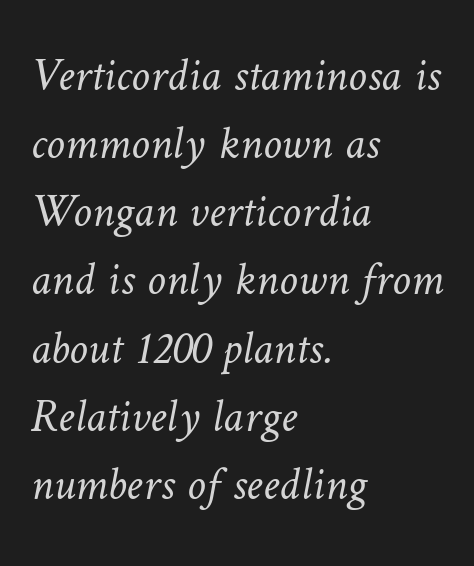
Quick note: interline space is typical. The letterforms sit shoulder to shoulder at normal distance. Any mark beneath the type? The region is blank. Weight: in the light-to-regular range.
